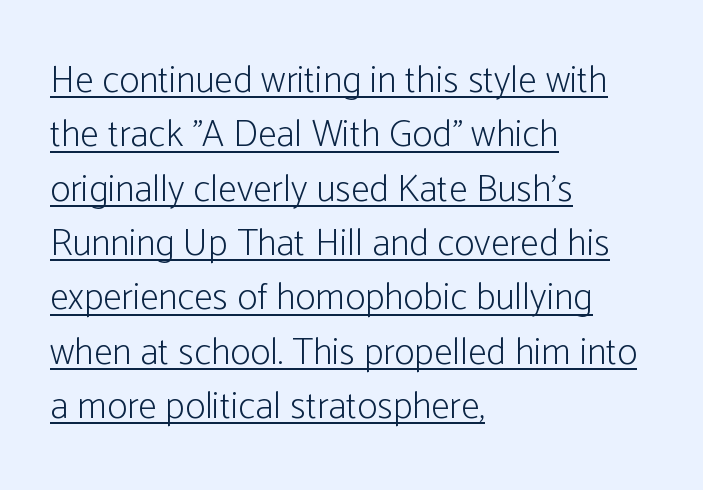
The face used here is rendered with its standard letterfit. All the whitespace from short lines collects on the right. Ordinary non-slanted type is in use. Baseline-to-baseline distance is the conventional proportion of letter height.
